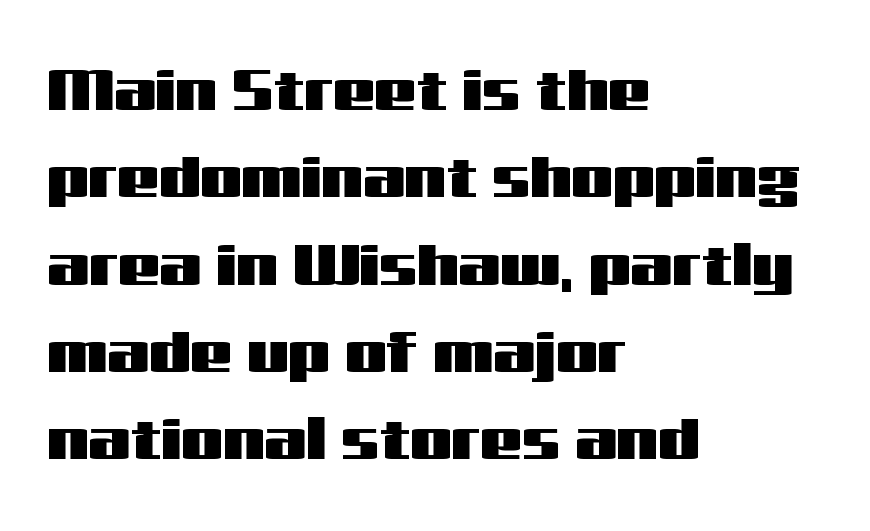
The image shows 59 px wide sans-serif type, upright; set left-aligned, normal line spacing (1.48x), normal letter spacing, not underlined; medium stroke contrast and a medium x-height.
